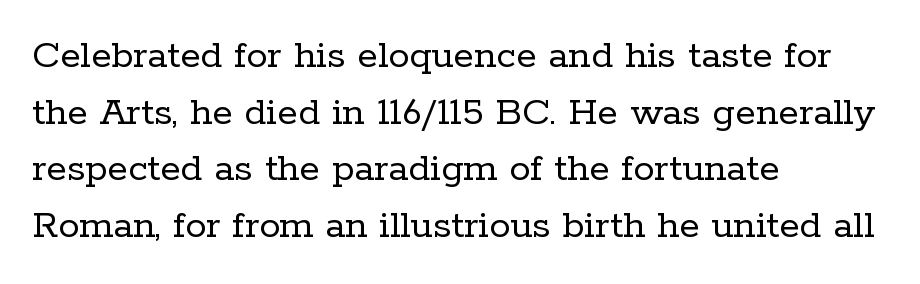
Q: Is the text bold? A: No.
Q: Is the text italic (slanted)? A: No, it is upright.
Q: Is the typeface a serif or a sans-serif typeface? A: Serif.
Q: Is the text underlined? A: No.
Q: How is the paragraph aligned? A: Left-aligned.
Q: Is the spacing between letters normal or unusually wide? A: Normal.
Q: Is the spacing between lines tight, normal or loose? A: Normal.
Q: Width (condensed, normal, or wide)? A: Normal.
Q: Stroke contrast? A: Low.
Q: x-height? A: Medium.
Q: Monospaced? A: No.
